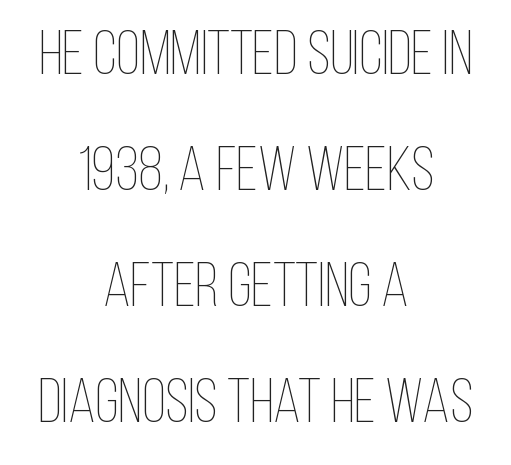
The passage is arranged like a title page — every line centered. Stroke thickness stays within the range of a standard reading face or lighter. The letters sit at their default tracking, neither squeezed nor spread. Check under the words: just untouched page. These lines were composed using upright roman letters.
